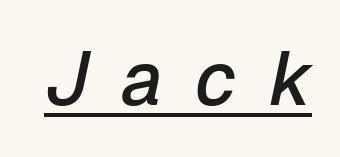
{"italic": "yes", "lean": "right", "slant_degrees": 12, "bold": "semi", "weight": "semibold", "width": "normal", "stroke_contrast": "low", "x_height": "medium", "monospaced": "no", "underline": "yes", "letter_spacing": "wide", "letter_spacing_em": 0.43, "glyph_px": 75}
